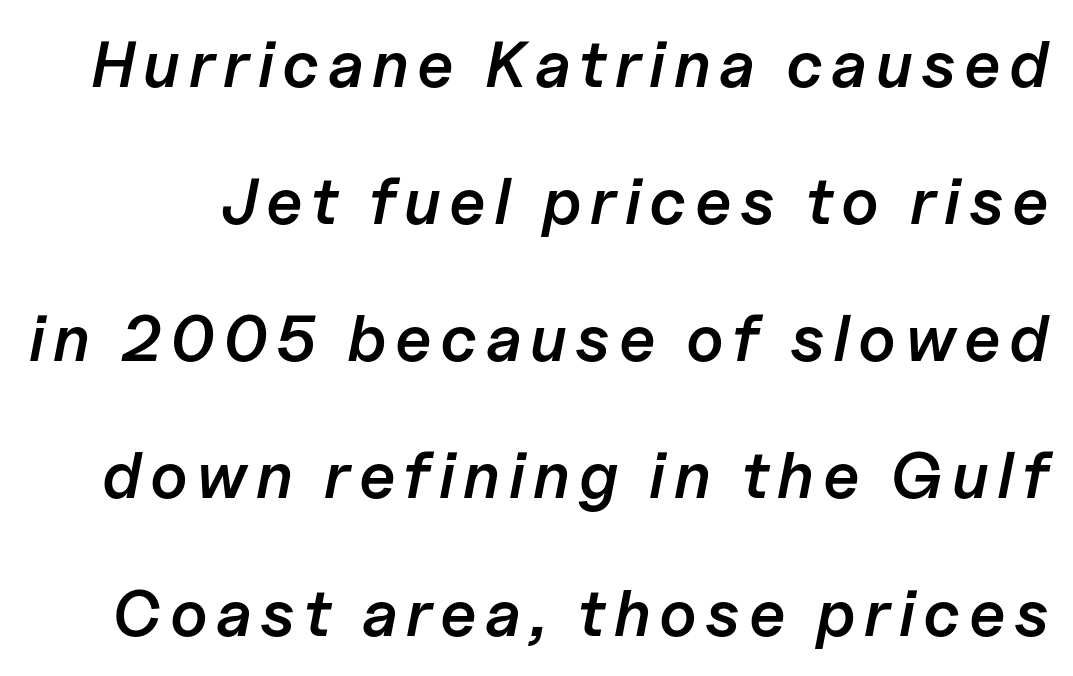
The image shows 65 px semibold type, italic (leaning right); set loose line spacing (2.11x), not underlined; low stroke contrast and a medium x-height.
